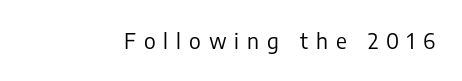
The image shows 21 px text type, upright; set unusually wide letter spacing (+0.38 em), not underlined.
